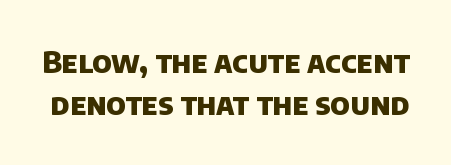
Q: Is the text bold? A: Yes.
Q: Is the typeface a serif or a sans-serif typeface? A: Sans-serif.
Q: Is the text underlined? A: No.
Q: Is the spacing between letters normal or unusually wide? A: Normal.
Q: Is the spacing between lines tight, normal or loose? A: Normal.
Q: Width (condensed, normal, or wide)? A: Normal.
Q: Stroke contrast? A: Low.
Q: x-height? A: Large.
Q: Monospaced? A: No.
